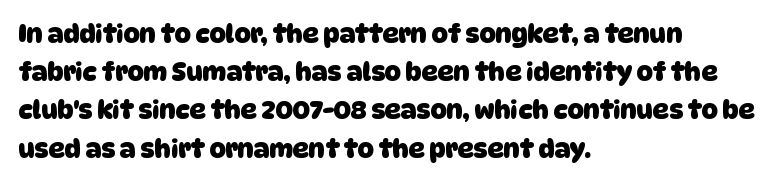
Q: Is the text bold? A: Yes.
Q: Is the text underlined? A: No.
Q: How is the paragraph aligned? A: Left-aligned.
Q: Is the spacing between letters normal or unusually wide? A: Normal.
Q: Is the spacing between lines tight, normal or loose? A: Normal.
